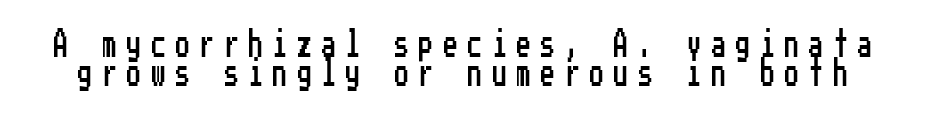
The image shows 28 px condensed sans-serif type, upright; set tight line spacing (1.05x), unusually wide letter spacing (+0.37 em), not underlined; low stroke contrast and a medium x-height.
